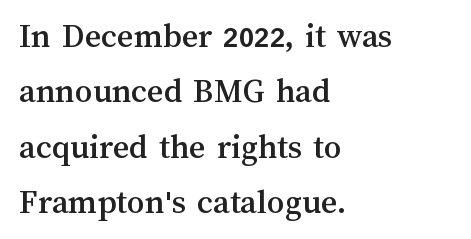
Q: Is the text italic (slanted)? A: No, it is upright.
Q: Is the text underlined? A: No.
Q: How is the paragraph aligned? A: Left-aligned.
Q: Is the spacing between letters normal or unusually wide? A: Normal.
Q: Is the spacing between lines tight, normal or loose? A: Normal.
Q: Width (condensed, normal, or wide)? A: Normal.
Q: Stroke contrast? A: Medium.
Q: x-height? A: Medium.
Q: Monospaced? A: No.
